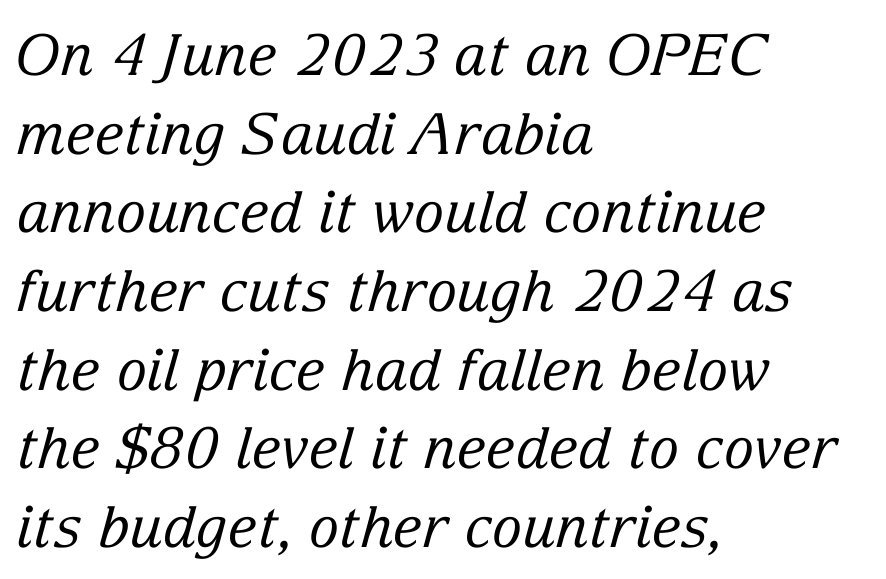
Q: Is the text bold? A: No.
Q: Is the text italic (slanted)? A: Yes, it leans right by about 15 degrees.
Q: Is the typeface a serif or a sans-serif typeface? A: Serif.
Q: Is the text underlined? A: No.
Q: How is the paragraph aligned? A: Left-aligned.
Q: Is the spacing between letters normal or unusually wide? A: Normal.
Q: Is the spacing between lines tight, normal or loose? A: Normal.
Q: Width (condensed, normal, or wide)? A: Normal.
Q: Stroke contrast? A: Low.
Q: x-height? A: Medium.
Q: Monospaced? A: No.
